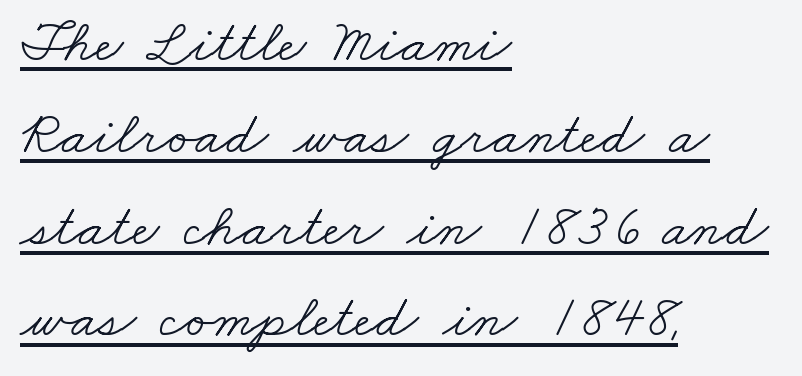
Is the stroke heavy? The answer is a plain regular-or-lighter. A baseline rule has been typeset under these characters. Looks like regular typesetting: each glyph gets only the width it needs. Small tapered or slab feet sit at the stroke ends, so this counts as serif. Does extra space separate the letters? No, they use regular spacing. The ragged edge is on the right, which tells us the setting is flush left.
